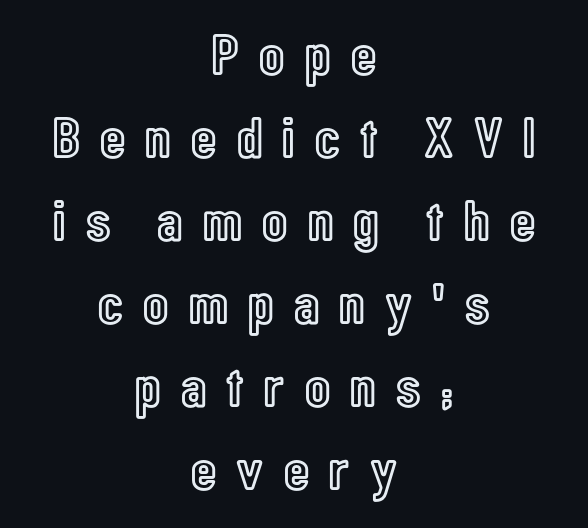
Q: Is the text italic (slanted)? A: No, it is upright.
Q: Is the text underlined? A: No.
Q: How is the paragraph aligned? A: Centered.
Q: Is the spacing between letters normal or unusually wide? A: Unusually wide.
Q: Is the spacing between lines tight, normal or loose? A: Normal.
Q: Width (condensed, normal, or wide)? A: Condensed.
Q: x-height? A: Medium.
Q: Monospaced? A: No.
